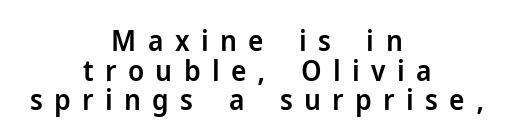
The image shows 29 px semibold sans-serif type, upright; set centered, tight line spacing (1.02x), unusually wide letter spacing (+0.39 em), not underlined; low stroke contrast and a medium x-height.
